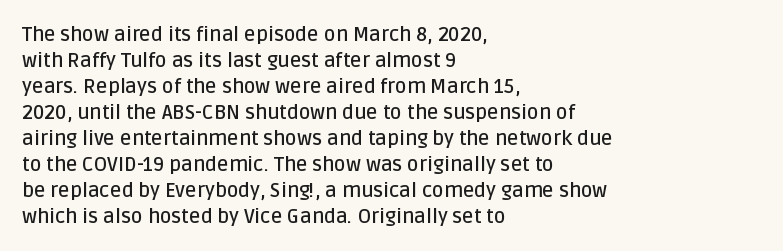
{"italic": "no", "bold": "semi", "underline": "no", "align": "left", "line_spacing": "normal", "line_spacing_ratio": 1.3, "letter_spacing": "normal", "letter_spacing_em": 0.0, "glyph_px": 20}
